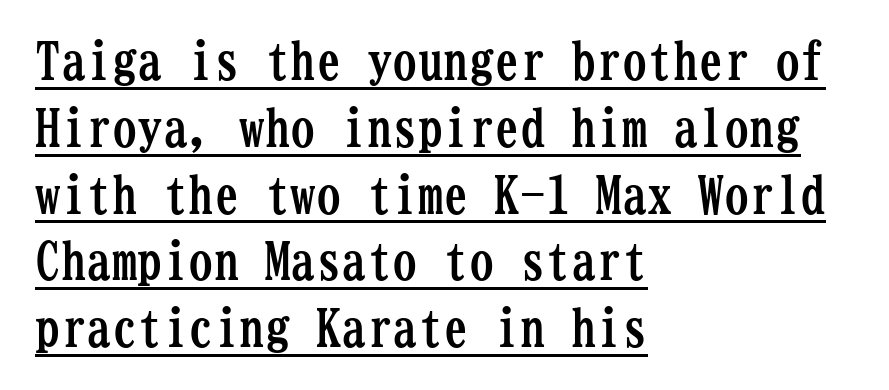
{"serif": "yes", "italic": "no", "bold": "yes", "weight": "semibold", "width": "condensed", "stroke_contrast": "low", "x_height": "medium", "monospaced": "yes", "underline": "yes", "align": "left", "line_spacing": "normal", "line_spacing_ratio": 1.31, "letter_spacing": "normal", "letter_spacing_em": 0.0, "glyph_px": 51}
